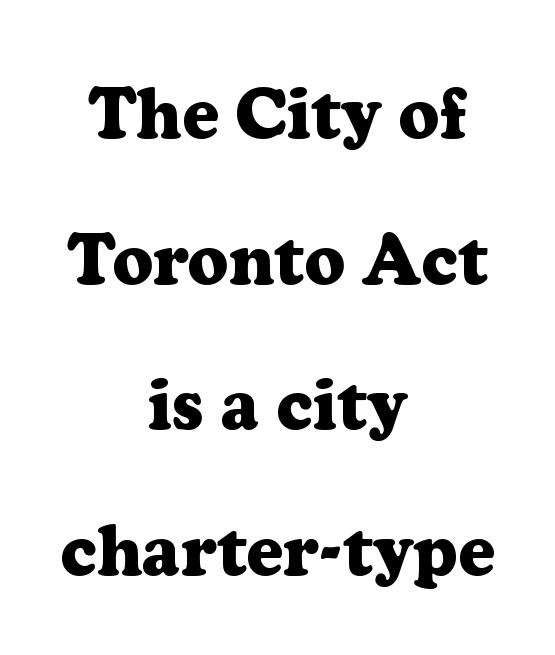
Q: Is the text bold? A: Yes.
Q: Is the text italic (slanted)? A: No, it is upright.
Q: Is the typeface a serif or a sans-serif typeface? A: Serif.
Q: Is the text underlined? A: No.
Q: How is the paragraph aligned? A: Centered.
Q: Is the spacing between letters normal or unusually wide? A: Normal.
Q: Is the spacing between lines tight, normal or loose? A: Loose.
Q: Width (condensed, normal, or wide)? A: Normal.
Q: Stroke contrast? A: Low.
Q: x-height? A: Medium.
Q: Monospaced? A: No.
